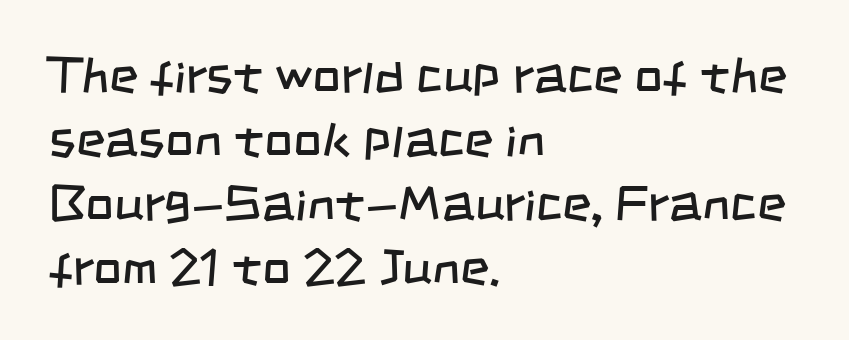
The image shows 50 px regular-weight, condensed sans-serif type; set left-aligned, normal line spacing (1.28x), normal letter spacing, not underlined; low stroke contrast and a large x-height.
